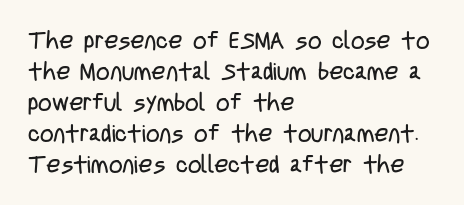
{"italic": "no", "bold": "no", "underline": "no", "align": "left", "line_spacing": "normal", "line_spacing_ratio": 1.29, "letter_spacing": "normal", "letter_spacing_em": 0.0, "glyph_px": 24}
